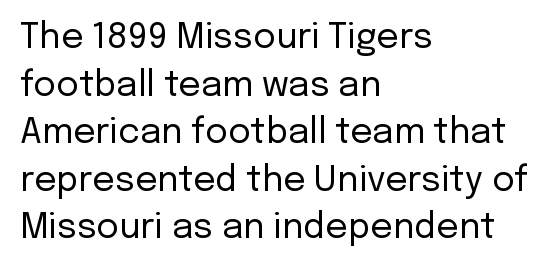
{"serif": "no", "italic": "no", "bold": "no", "weight": "regular", "width": "normal", "stroke_contrast": "low", "x_height": "medium", "monospaced": "no", "underline": "no", "align": "left", "line_spacing": "normal", "line_spacing_ratio": 1.36, "letter_spacing": "normal", "letter_spacing_em": 0.0, "glyph_px": 35}
